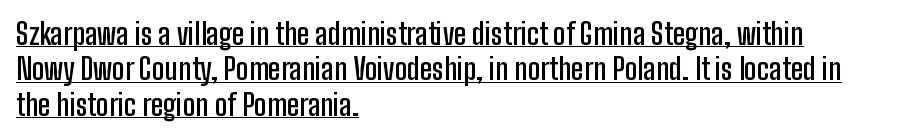
The image shows 29 px semibold, condensed sans-serif type, upright; set left-aligned, line spacing 1.22x, normal letter spacing, underlined; low stroke contrast and a medium x-height.
